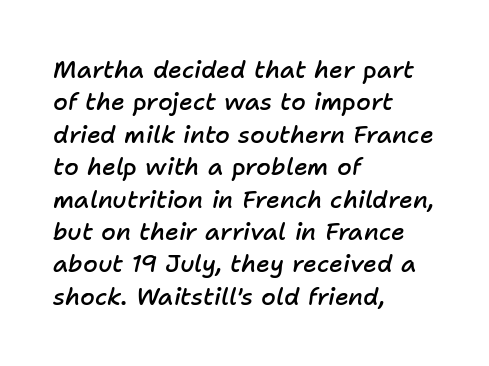
The image shows 24 px text type, italic (leaning right); set left-aligned, normal line spacing (1.35x), normal letter spacing, not underlined.
